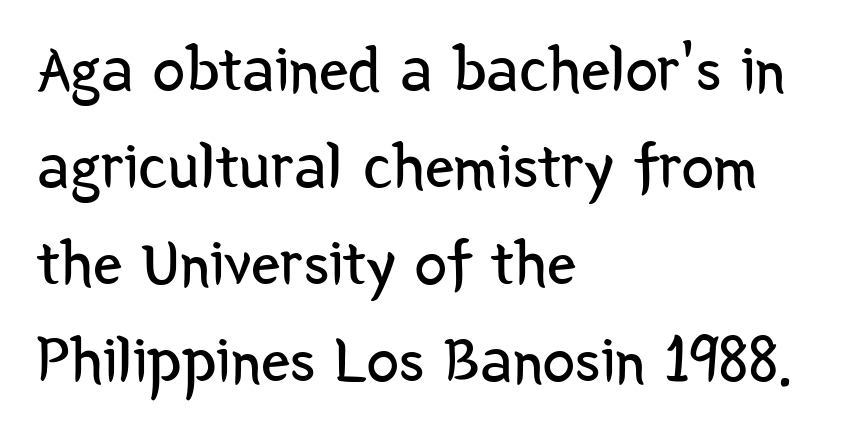
Every row of glyphs begins at an identical x-position on the left. Note the varied advance widths — an 'i' is clearly narrower than an 'm'. The leading is moderate, giving the passage an even texture. Counters stay open thanks to moderate or lighter strokes.
